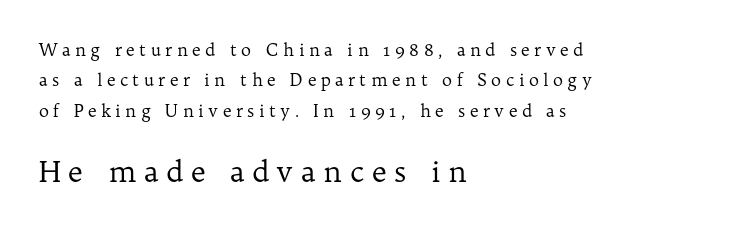
{"serif": "yes", "italic": "no", "bold": "no", "weight": "regular", "width": "normal", "stroke_contrast": "low", "x_height": "medium", "monospaced": "no", "underline": "no", "align": "left", "line_spacing_ratio": 1.79, "letter_spacing": "wide", "letter_spacing_em": 0.26, "larger_block": "second", "size_ratio": 1.71, "glyph_px": 29}
